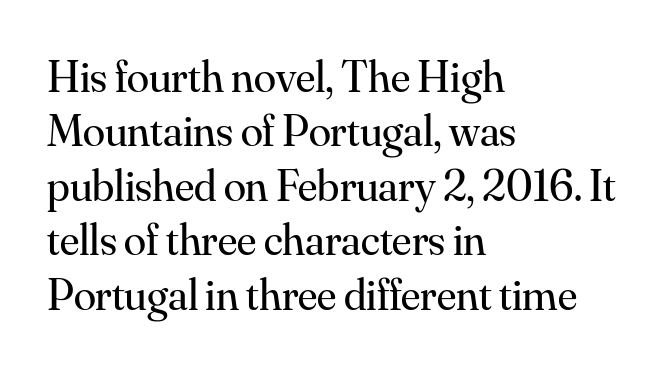
The image shows 45 px regular-weight serif type, upright; set left-aligned, line spacing 1.21x, normal letter spacing, not underlined; medium stroke contrast and a small x-height.
